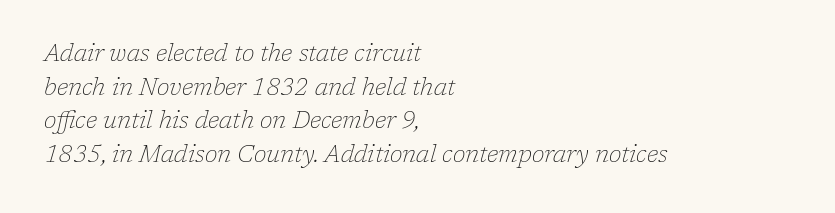
Q: Is the text bold? A: No.
Q: Is the text italic (slanted)? A: Yes, it leans right by about 17 degrees.
Q: Is the text underlined? A: No.
Q: How is the paragraph aligned? A: Left-aligned.
Q: Is the spacing between letters normal or unusually wide? A: Normal.
Q: Is the spacing between lines tight, normal or loose? A: Normal.
